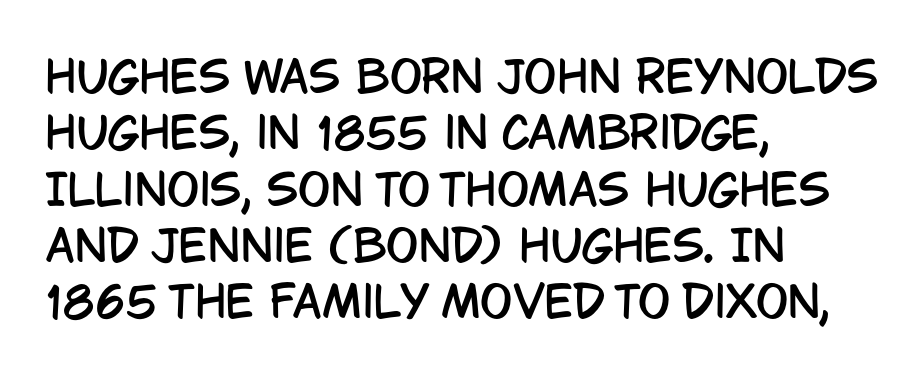
Upright lettering throughout. A student would call this left alignment; a typographer would say flush left, rag right. Looks like regular typesetting: each glyph gets only the width it needs. This rendering features lettering with no underline. The passage shown has conventional tracking throughout. Line spacing here is normal.
